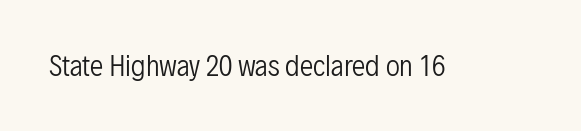
The image shows 27 px text type, upright; set normal letter spacing, not underlined.
